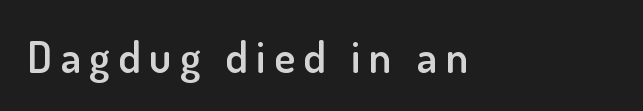
{"serif": "no", "italic": "no", "bold": "semi", "weight": "semibold", "width": "normal", "stroke_contrast": "low", "x_height": "small", "monospaced": "no", "underline": "no", "align": "left", "glyph_px": 44}
